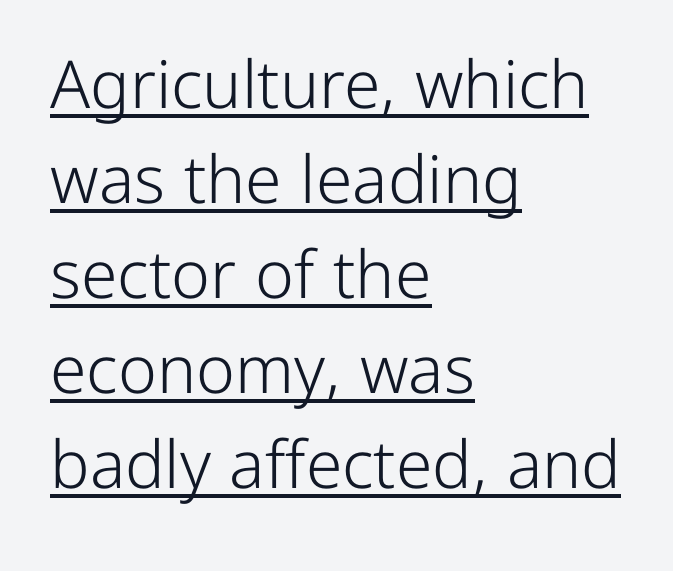
{"serif": "no", "italic": "no", "bold": "no", "weight": "light", "width": "normal", "stroke_contrast": "low", "x_height": "medium", "monospaced": "no", "underline": "yes", "align": "left", "line_spacing": "normal", "line_spacing_ratio": 1.44, "letter_spacing": "normal", "letter_spacing_em": 0.0, "glyph_px": 66}
